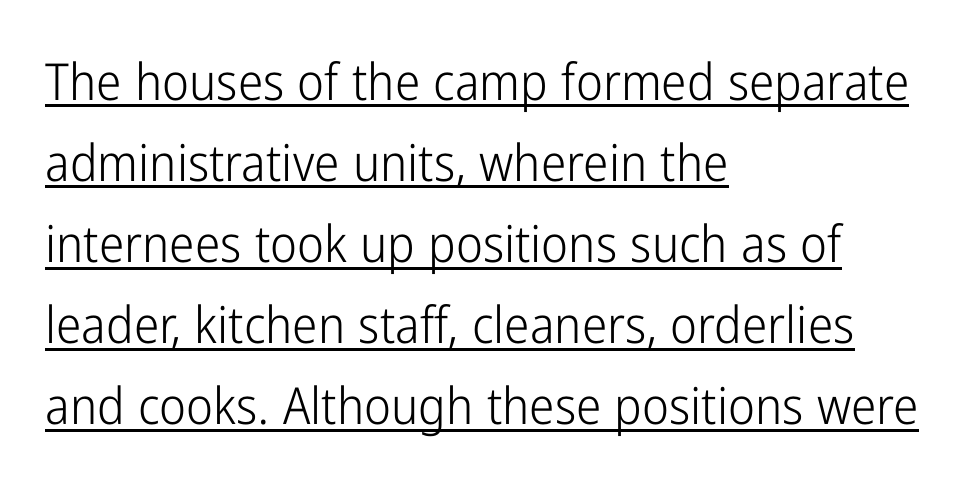
Q: Is the text bold? A: No.
Q: Is the text italic (slanted)? A: No, it is upright.
Q: Is the typeface a serif or a sans-serif typeface? A: Sans-serif.
Q: Is the text underlined? A: Yes.
Q: How is the paragraph aligned? A: Left-aligned.
Q: Is the spacing between letters normal or unusually wide? A: Normal.
Q: Is the spacing between lines tight, normal or loose? A: Normal.
Q: Width (condensed, normal, or wide)? A: Condensed.
Q: Stroke contrast? A: Low.
Q: x-height? A: Medium.
Q: Monospaced? A: No.
